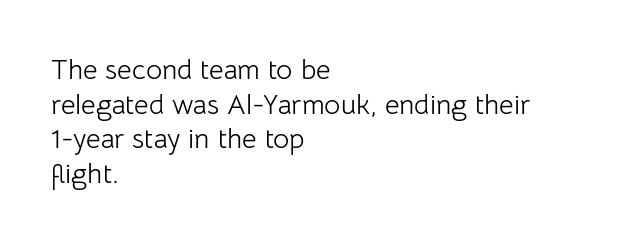
Inter-character spacing is left at the font's built-in metrics. The cut favours lightness, reaching ordinary text weight at its darkest. The face used here is a sans, in the tradition of grotesques and geometrics. The lines in this sample share a left origin and differ only in where they stop.
